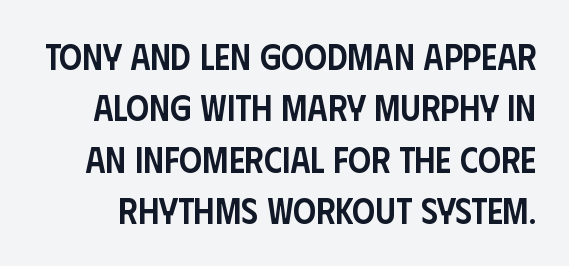
The image shows 36 px semibold, condensed sans-serif type, upright; set normal line spacing (1.43x), normal letter spacing, not underlined; low stroke contrast and a large x-height.
